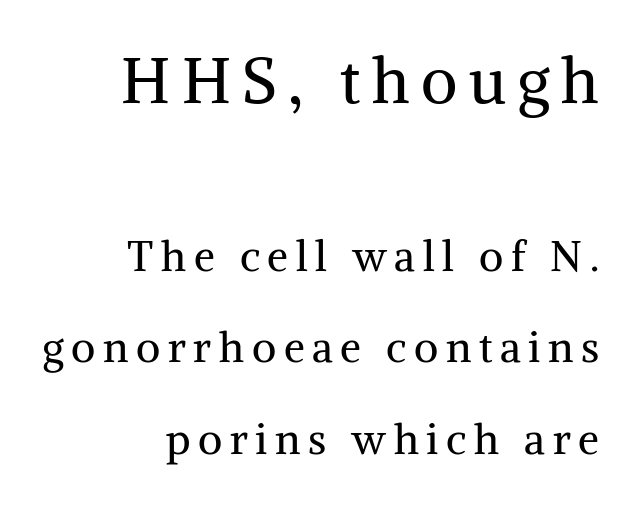
{"serif": "yes", "italic": "no", "bold": "no", "weight": "regular", "width": "normal", "stroke_contrast": "medium", "x_height": "medium", "monospaced": "no", "underline": "no", "align": "right", "line_spacing": "loose", "line_spacing_ratio": 2.18, "larger_block": "first", "size_ratio": 1.5, "glyph_px": 63}
